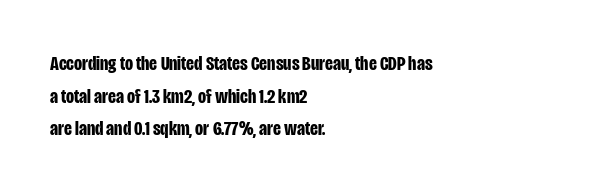
The image shows 21 px bold type, upright; set left-aligned, normal line spacing (1.55x), normal letter spacing, not underlined.
